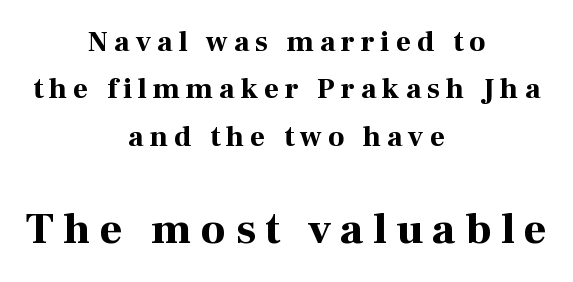
The image shows 44 px bold serif type, upright; set centered, normal line spacing (1.63x), unusually wide letter spacing (+0.21 em), not underlined; the second (bottom) block is 1.52x larger; high stroke contrast and a medium x-height.
